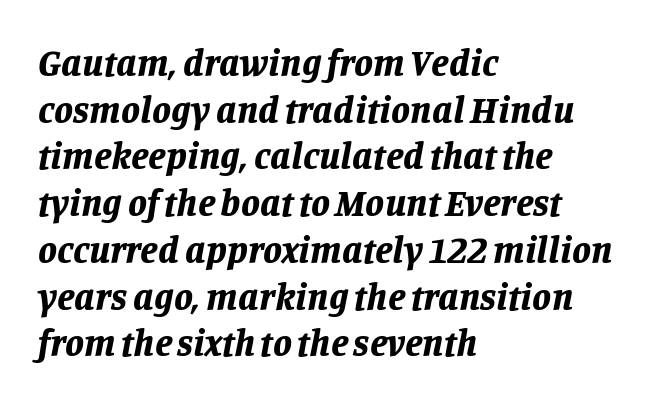
{"italic": "yes", "lean": "right", "slant_degrees": 11, "bold": "yes", "weight": "bold", "width": "normal", "stroke_contrast": "low", "x_height": "large", "monospaced": "no", "underline": "no", "align": "left", "line_spacing_ratio": 1.23, "letter_spacing": "normal", "letter_spacing_em": 0.0, "glyph_px": 38}
